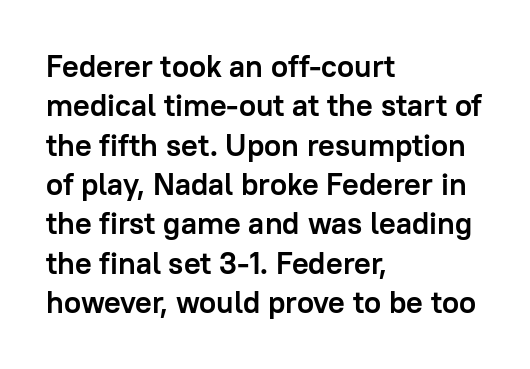
Q: Is the text bold? A: Yes.
Q: Is the text italic (slanted)? A: No, it is upright.
Q: Is the typeface a serif or a sans-serif typeface? A: Sans-serif.
Q: Is the text underlined? A: No.
Q: How is the paragraph aligned? A: Left-aligned.
Q: Is the spacing between letters normal or unusually wide? A: Normal.
Q: Is the spacing between lines tight, normal or loose? A: Normal.
Q: Width (condensed, normal, or wide)? A: Normal.
Q: Stroke contrast? A: Low.
Q: x-height? A: Medium.
Q: Monospaced? A: No.
